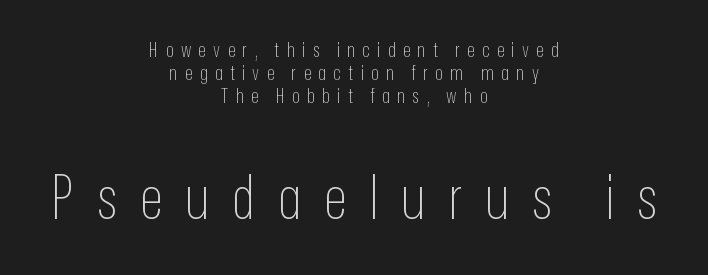
Q: Is the text bold? A: No.
Q: Is the text italic (slanted)? A: No, it is upright.
Q: Is the typeface a serif or a sans-serif typeface? A: Sans-serif.
Q: Is the text underlined? A: No.
Q: How is the paragraph aligned? A: Centered.
Q: Is the spacing between letters normal or unusually wide? A: Unusually wide.
Q: Is the spacing between lines tight, normal or loose? A: Tight.
Q: Which block of text is set in a larger size, the first (top) or the second (bottom)? A: The second (bottom) one.
Q: Width (condensed, normal, or wide)? A: Condensed.
Q: Stroke contrast? A: Low.
Q: x-height? A: Medium.
Q: Monospaced? A: No.
